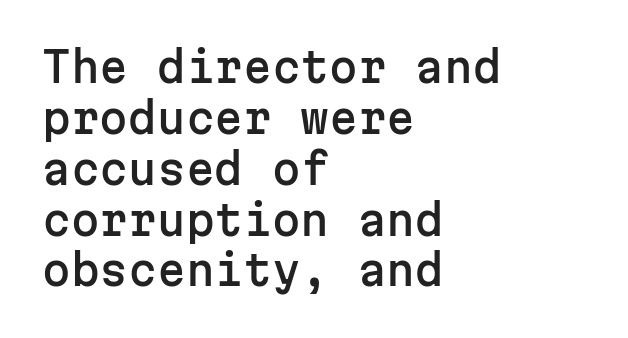
{"serif": "no", "italic": "no", "width": "normal", "stroke_contrast": "low", "x_height": "medium", "monospaced": "yes", "underline": "no", "align": "left", "line_spacing_ratio": 1.24, "letter_spacing": "normal", "letter_spacing_em": 0.0, "glyph_px": 41}
